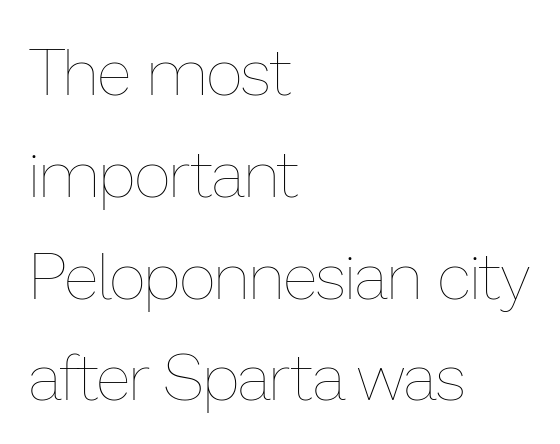
{"italic": "no", "bold": "no", "weight": "thin", "width": "normal", "stroke_contrast": "low", "x_height": "medium", "monospaced": "no", "underline": "no", "align": "left", "line_spacing": "normal", "line_spacing_ratio": 1.59, "letter_spacing": "normal", "letter_spacing_em": 0.0, "glyph_px": 64}
